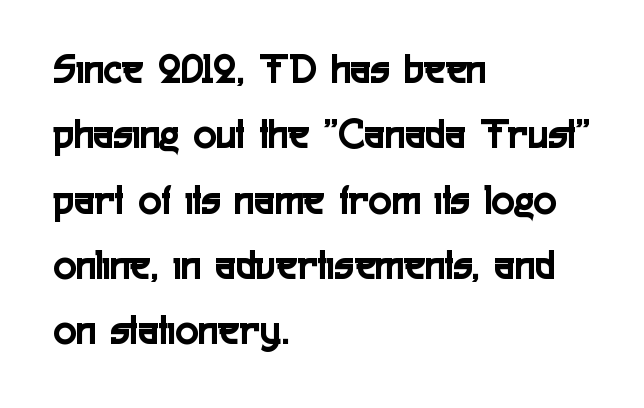
The space between consecutive lines is moderate. A typesetter would call this zero additional tracking. This rendering employs a face without finishing strokes, i.e., a sans-serif. Type without underlining.
